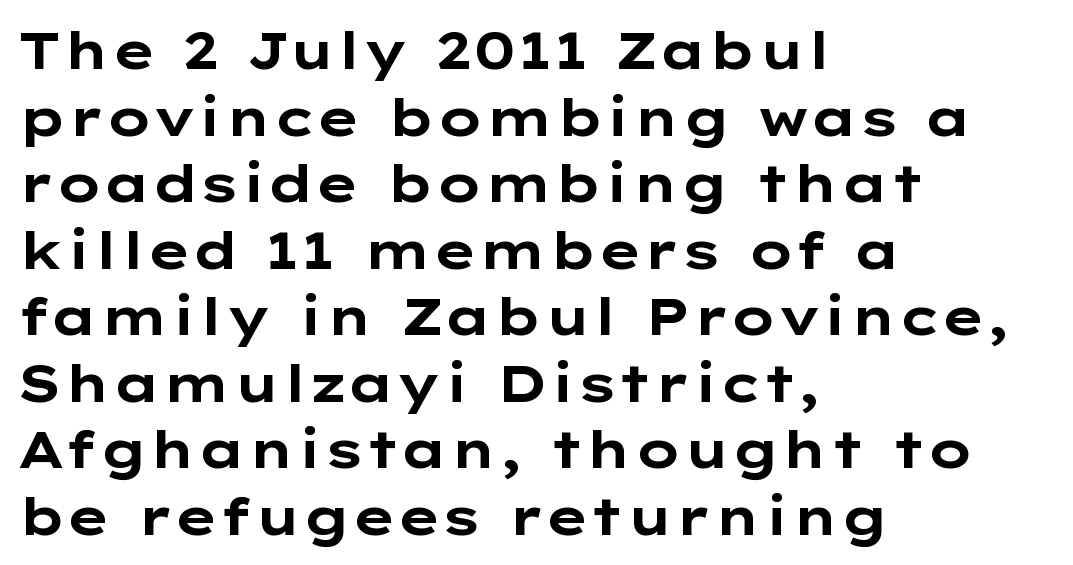
The tracking reads as untouched default to a designer's eye. These words are printed bold, with thick strokes throughout. Think of a printed novel: that variable character pitch is what you see here. These lines are composed in type without serifs. Interline gaps are of average width in this sample.
